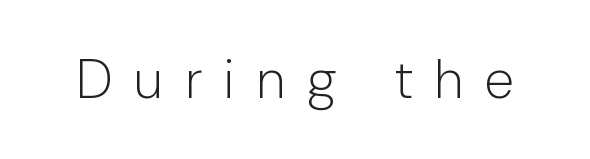
{"serif": "no", "italic": "no", "bold": "no", "weight": "light", "width": "condensed", "stroke_contrast": "low", "x_height": "medium", "monospaced": "no", "underline": "no", "letter_spacing": "wide", "letter_spacing_em": 0.43, "glyph_px": 54}
